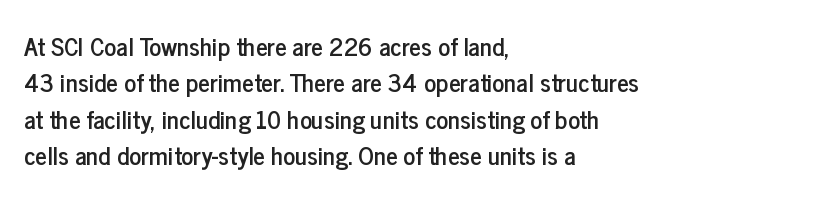
Q: Is the text italic (slanted)? A: No, it is upright.
Q: Is the text underlined? A: No.
Q: How is the paragraph aligned? A: Left-aligned.
Q: Is the spacing between letters normal or unusually wide? A: Normal.
Q: Is the spacing between lines tight, normal or loose? A: Normal.
